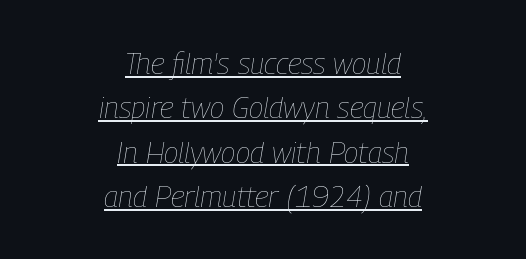
{"italic": "yes", "lean": "right", "slant_degrees": 9, "bold": "no", "weight": "thin", "width": "condensed", "stroke_contrast": "low", "x_height": "medium", "monospaced": "no", "underline": "yes", "align": "center", "line_spacing": "normal", "line_spacing_ratio": 1.48, "letter_spacing": "normal", "letter_spacing_em": 0.0, "glyph_px": 30}
